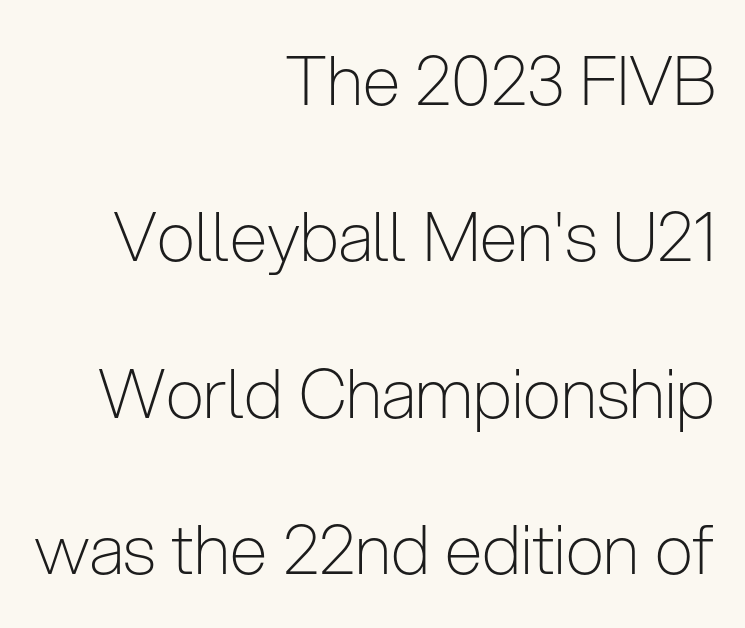
{"serif": "no", "italic": "no", "bold": "no", "weight": "light", "width": "condensed", "stroke_contrast": "low", "x_height": "medium", "monospaced": "no", "underline": "no", "align": "right", "line_spacing": "loose", "line_spacing_ratio": 2.3, "letter_spacing": "normal", "letter_spacing_em": 0.0, "glyph_px": 68}
